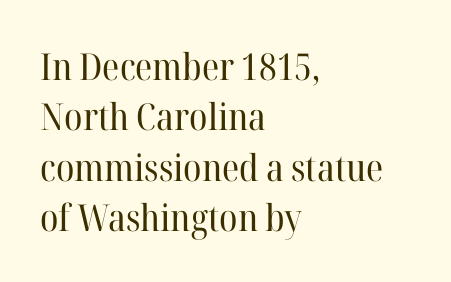
{"serif": "yes", "italic": "no", "bold": "no", "weight": "regular", "width": "normal", "stroke_contrast": "high", "x_height": "medium", "monospaced": "no", "underline": "no", "align": "left", "line_spacing": "normal", "line_spacing_ratio": 1.36, "letter_spacing": "normal", "letter_spacing_em": 0.0, "glyph_px": 37}
